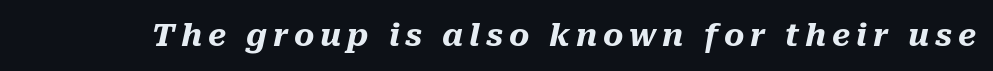
The image shows 31 px heavy type, italic (leaning right); set not underlined; medium stroke contrast and a medium x-height.
